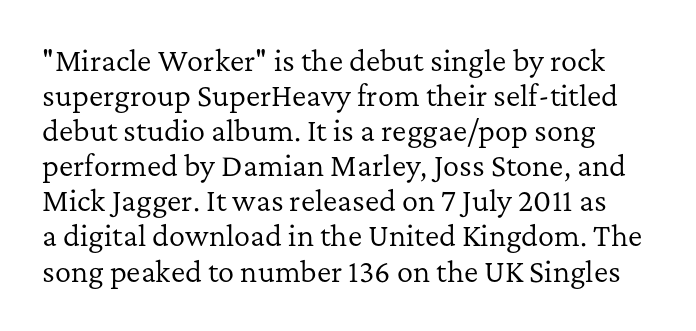
{"italic": "no", "bold": "no", "underline": "no", "line_spacing": "normal", "line_spacing_ratio": 1.3, "letter_spacing": "normal", "letter_spacing_em": 0.0, "glyph_px": 27}
